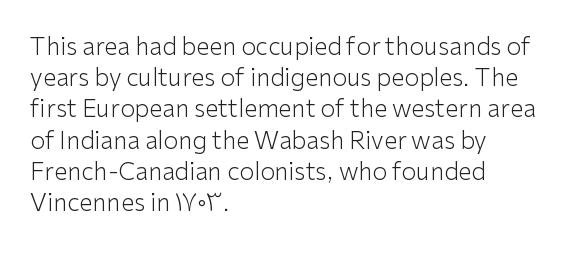
The ragged edge is on the right, which tells us the setting is flush left. The passage shown is not underscored anywhere. These lines were composed using upright roman letters. This sample uses plain, unmodified letter spacing. Reading down the column, the eye jumps a familiar distance to each next line.
